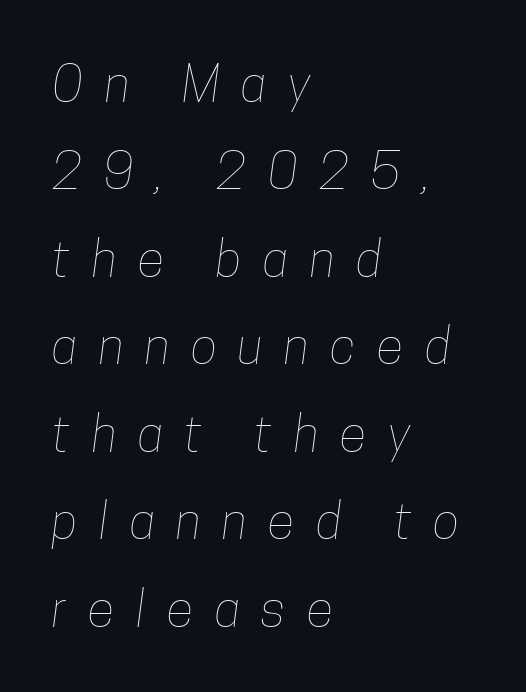
Q: Is the text bold? A: No.
Q: Is the text underlined? A: No.
Q: How is the paragraph aligned? A: Left-aligned.
Q: Is the spacing between letters normal or unusually wide? A: Unusually wide.
Q: Width (condensed, normal, or wide)? A: Condensed.
Q: Stroke contrast? A: Low.
Q: x-height? A: Medium.
Q: Monospaced? A: No.
